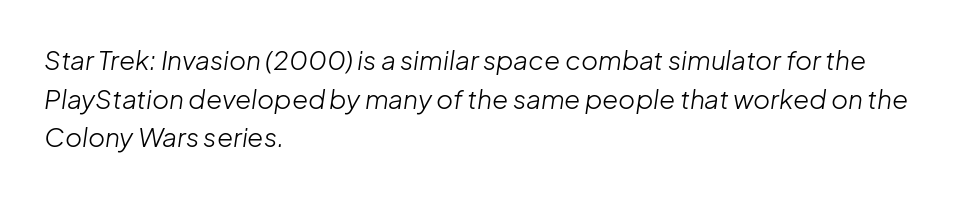
{"italic": "yes", "lean": "right", "slant_degrees": 8, "bold": "no", "underline": "no", "align": "left", "line_spacing": "normal", "line_spacing_ratio": 1.49, "letter_spacing": "normal", "letter_spacing_em": 0.0, "glyph_px": 26}
